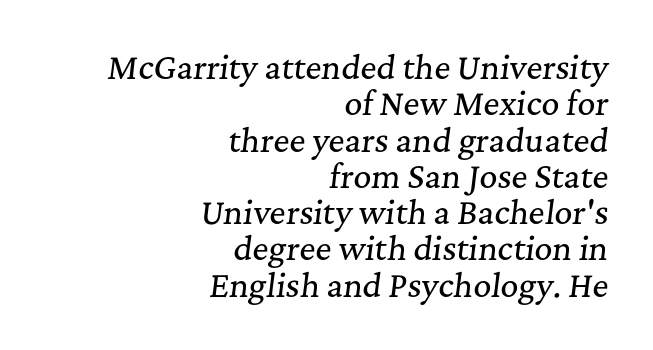
Q: Is the text italic (slanted)? A: Yes, it leans right by about 7 degrees.
Q: Is the typeface a serif or a sans-serif typeface? A: Serif.
Q: Is the text underlined? A: No.
Q: How is the paragraph aligned? A: Right-aligned.
Q: Is the spacing between letters normal or unusually wide? A: Normal.
Q: Width (condensed, normal, or wide)? A: Normal.
Q: Stroke contrast? A: Medium.
Q: x-height? A: Medium.
Q: Monospaced? A: No.
